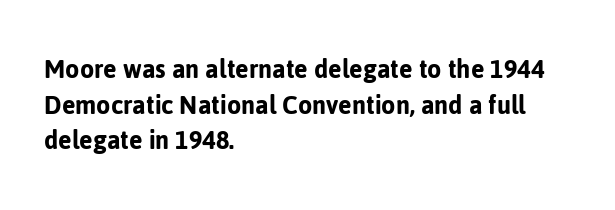
Leftover space on each line is placed entirely after the last word. A sans-serif font was chosen for this passage. Plain, unruled lines of type. The rendering uses natural spacing where letterforms have individual widths. This is the regular roman posture of the typeface.
